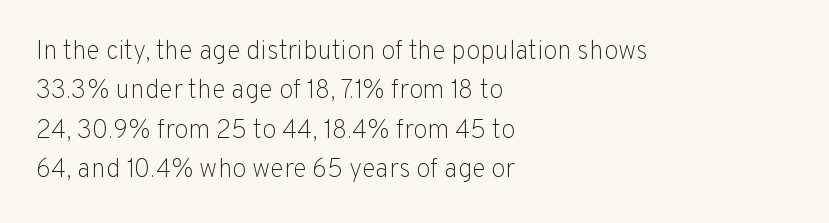
Q: Is the text bold? A: No.
Q: Is the text italic (slanted)? A: No, it is upright.
Q: Is the text underlined? A: No.
Q: How is the paragraph aligned? A: Left-aligned.
Q: Is the spacing between letters normal or unusually wide? A: Normal.
Q: Is the spacing between lines tight, normal or loose? A: Normal.
